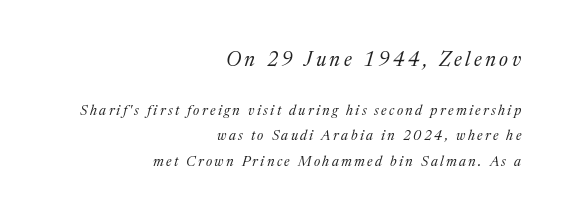
Character size in the leading block exceeds that of the trailing block. These glyphs show unthickened strokes, regular width or finer. Notice how the stems are inclined rather than vertical — that's the hallmark of italics. Descenders hang freely into open space.
